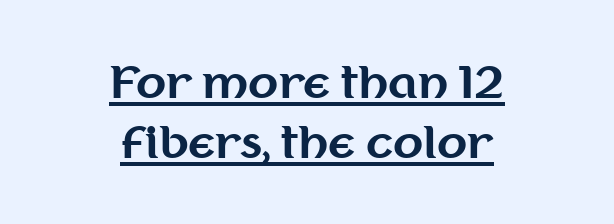
Q: Is the text bold? A: Yes.
Q: Is the text italic (slanted)? A: No, it is upright.
Q: Is the typeface a serif or a sans-serif typeface? A: Sans-serif.
Q: Is the text underlined? A: Yes.
Q: How is the paragraph aligned? A: Centered.
Q: Is the spacing between letters normal or unusually wide? A: Normal.
Q: Is the spacing between lines tight, normal or loose? A: Normal.
Q: Width (condensed, normal, or wide)? A: Normal.
Q: Stroke contrast? A: Medium.
Q: x-height? A: Medium.
Q: Monospaced? A: No.
